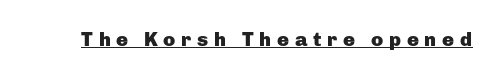
Students, note that the glyphs here are deliberately spaced far apart. This rendering features underlined lettering. Plenty of ink on the page — the face is bold. Every stem runs plumb, perpendicular to the baseline.
